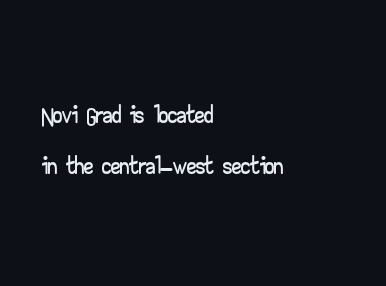
Does extra space separate the letters? No, they use regular spacing. Check under the words: just untouched page. Does the leading feel generous? No, just average. Each letter keeps its own natural width here, so spacing adapts to shape.
